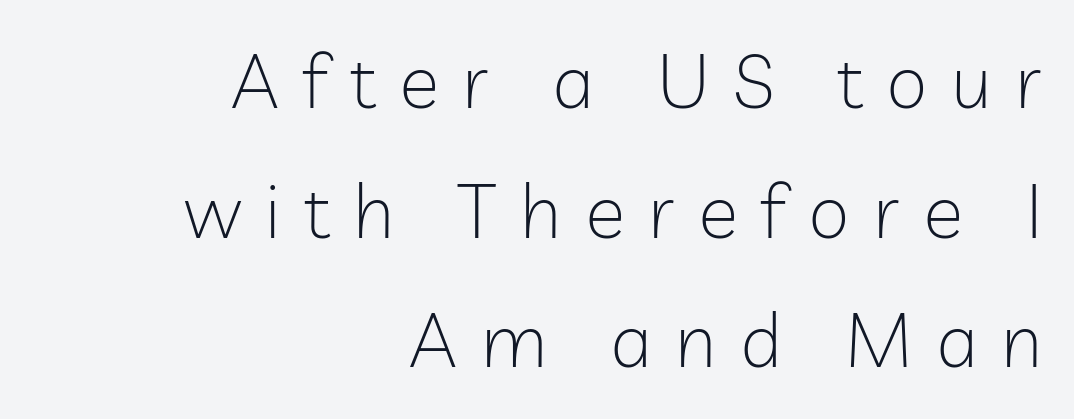
Q: Is the text bold? A: No.
Q: Is the text italic (slanted)? A: No, it is upright.
Q: Is the typeface a serif or a sans-serif typeface? A: Sans-serif.
Q: Is the text underlined? A: No.
Q: How is the paragraph aligned? A: Right-aligned.
Q: Is the spacing between letters normal or unusually wide? A: Unusually wide.
Q: Width (condensed, normal, or wide)? A: Normal.
Q: Stroke contrast? A: Low.
Q: x-height? A: Medium.
Q: Monospaced? A: No.
